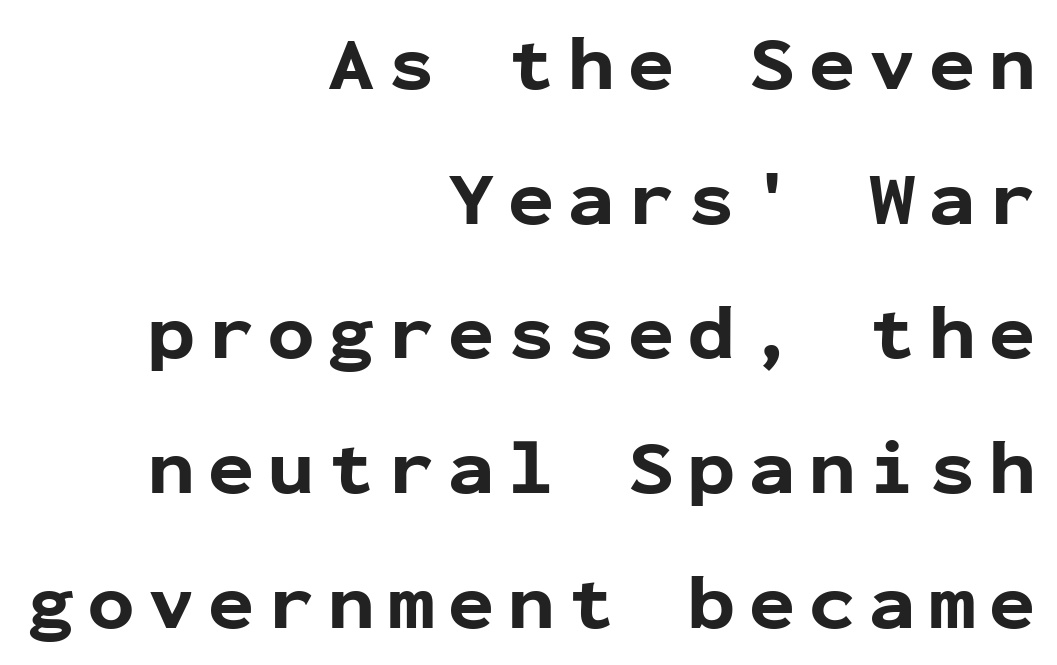
The image shows 77 px bold sans-serif type, upright, monospaced; set right-aligned, line spacing 1.75x, not underlined; low stroke contrast and a medium x-height.
